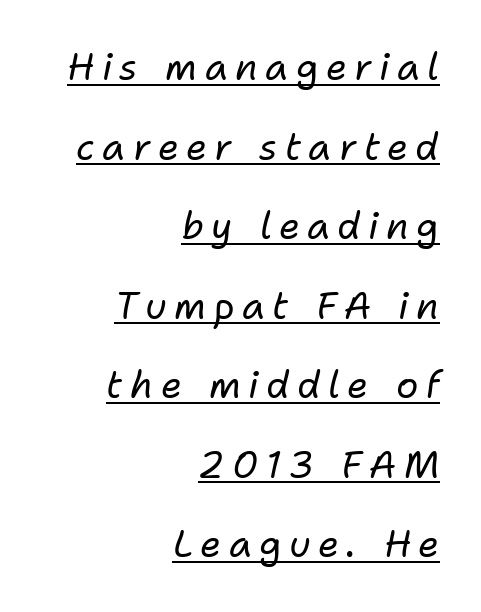
{"italic": "yes", "lean": "right", "slant_degrees": 11, "bold": "no", "weight": "regular", "width": "normal", "stroke_contrast": "low", "x_height": "medium", "monospaced": "no", "underline": "yes", "align": "right", "line_spacing": "loose", "line_spacing_ratio": 2.15, "letter_spacing": "wide", "letter_spacing_em": 0.2, "glyph_px": 37}
